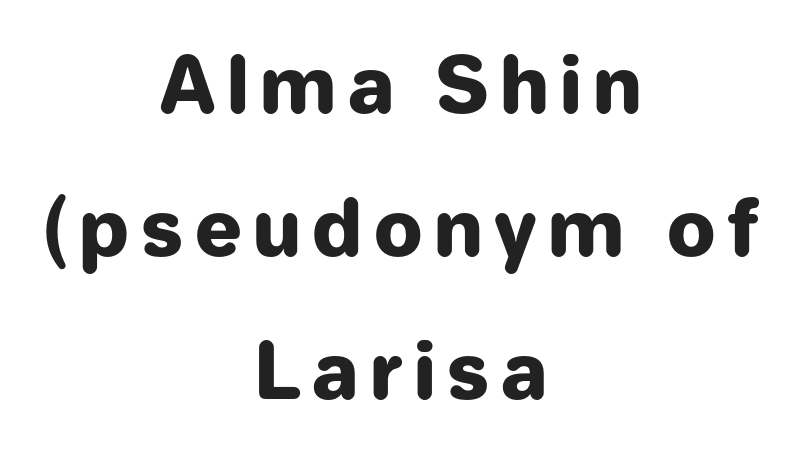
These lines stack symmetrically, like a column narrowing and widening about its center. Just letters on the line, the space beneath them empty. This is sans-serif lettering, the kind often seen on screens and signage. The rendering uses natural spacing where letterforms have individual widths. You'd pick this weight for a headline — it's a proper bold.
